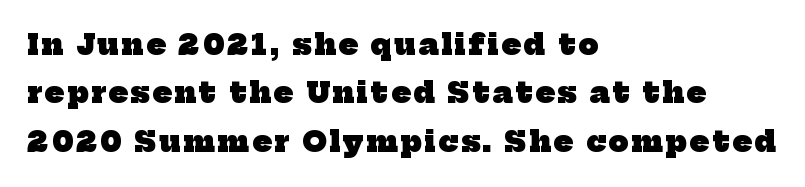
The image shows 28 px heavy serif type; set left-aligned, line spacing 1.73x, not underlined; low stroke contrast and a medium x-height.
